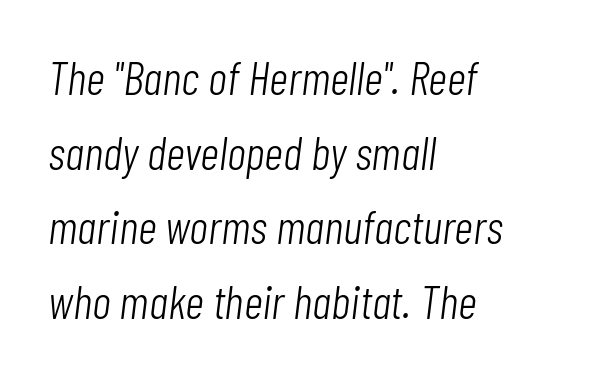
{"italic": "yes", "lean": "right", "slant_degrees": 7, "bold": "no", "weight": "light", "width": "condensed", "stroke_contrast": "low", "x_height": "medium", "monospaced": "no", "underline": "no", "align": "left", "line_spacing": "normal", "line_spacing_ratio": 1.59, "letter_spacing": "normal", "letter_spacing_em": 0.0, "glyph_px": 47}
